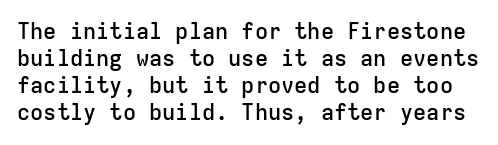
A fair bit of extra ink — the face is semibold, not bold. Rule under the text: the space is simply empty. The font's upright variant was chosen for this text. Caption: standard tracking, unaltered.
